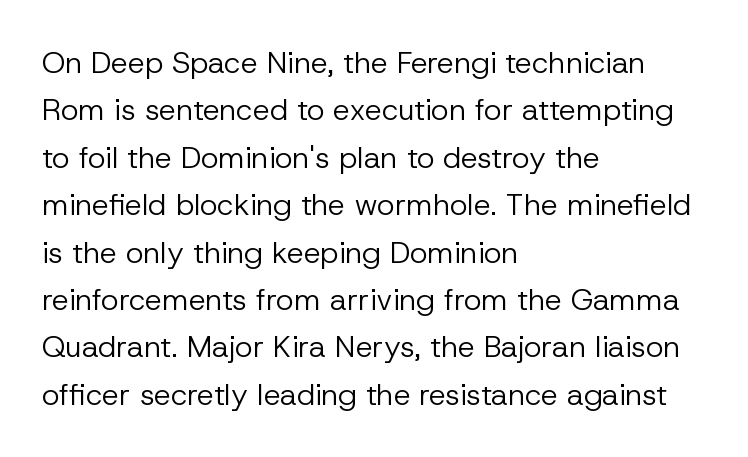
The gaps between neighbouring characters are ordinary and unremarkable. This sample is left-justified, so line endings fall wherever the words run out. Does the type have serifs? No, each stem ends abruptly. Honestly, there is no underline to notice here at all. No heavy texture on the line: the type isn't bold.
